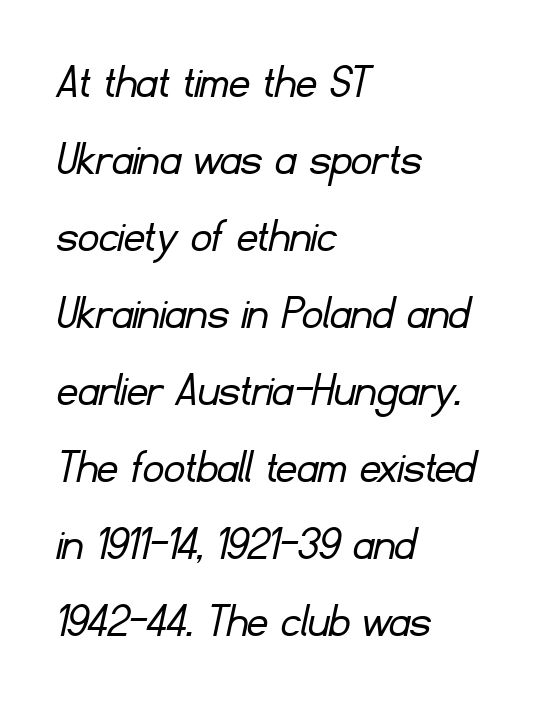
Q: Is the text bold? A: No.
Q: Is the typeface a serif or a sans-serif typeface? A: Sans-serif.
Q: Is the text underlined? A: No.
Q: How is the paragraph aligned? A: Left-aligned.
Q: Is the spacing between letters normal or unusually wide? A: Normal.
Q: Is the spacing between lines tight, normal or loose? A: Normal.
Q: Width (condensed, normal, or wide)? A: Normal.
Q: Stroke contrast? A: Low.
Q: x-height? A: Small.
Q: Monospaced? A: No.
